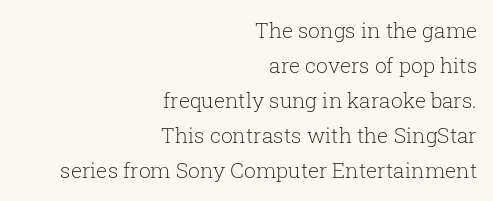
The image shows 21 px text type, upright; set right-aligned, normal line spacing (1.67x), normal letter spacing, not underlined.
